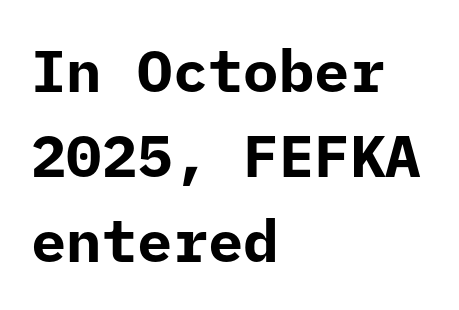
The image shows 59 px bold sans-serif type, upright, monospaced; set left-aligned, normal line spacing (1.44x), normal letter spacing, not underlined; low stroke contrast and a medium x-height.
